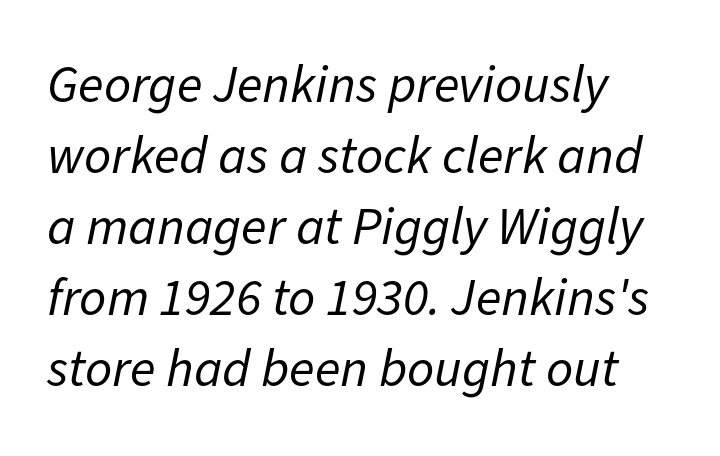
The image shows 53 px regular-weight type, italic (leaning right); set left-aligned, normal line spacing (1.34x), normal letter spacing, not underlined; low stroke contrast and a medium x-height.
